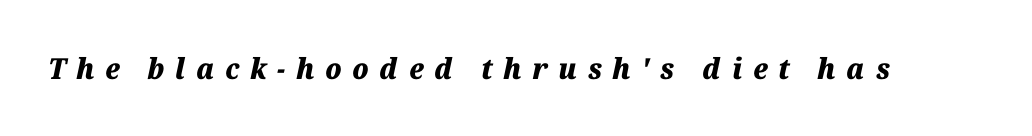
The image shows 29 px heavy type, italic (leaning right); set unusually wide letter spacing (+0.37 em), not underlined; medium stroke contrast and a medium x-height.
